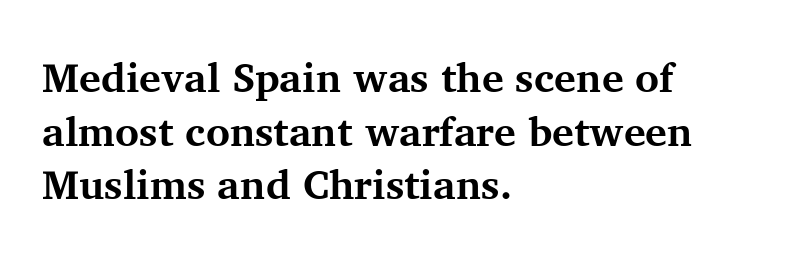
The image shows 41 px bold serif type, upright; set left-aligned, normal line spacing (1.31x), normal letter spacing, not underlined; medium stroke contrast and a medium x-height.
